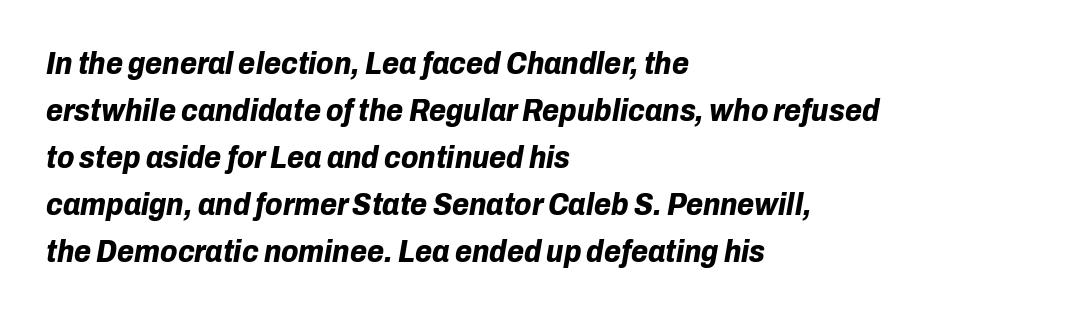
{"italic": "yes", "lean": "right", "slant_degrees": 10, "bold": "yes", "weight": "bold", "width": "normal", "stroke_contrast": "low", "x_height": "medium", "monospaced": "no", "underline": "no", "align": "left", "line_spacing": "normal", "line_spacing_ratio": 1.52, "letter_spacing": "normal", "letter_spacing_em": 0.0, "glyph_px": 31}
